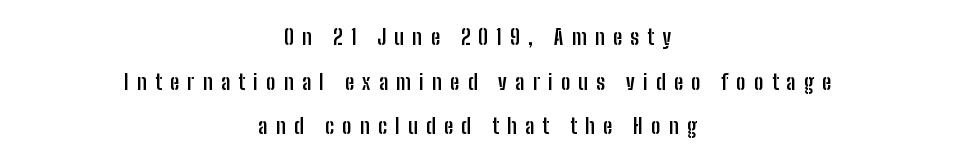
{"italic": "no", "bold": "yes", "underline": "no", "align": "center", "line_spacing": "loose", "line_spacing_ratio": 2.12, "letter_spacing": "wide", "letter_spacing_em": 0.39, "glyph_px": 21}
